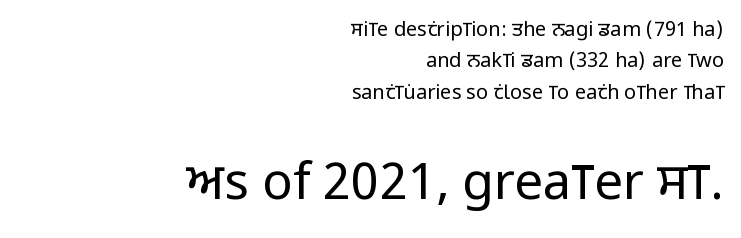
Decoration check: the copy has no underline. When letters stand straight like this, we call the style roman or upright. Which of the two is more prominent by size? The second, at the bottom. Reading down the block, your eye finds every line finishing at a fixed right position. Students, note that the glyphs here touch the page at normal intervals. Proportional: the letters do not fall into vertical columns.
